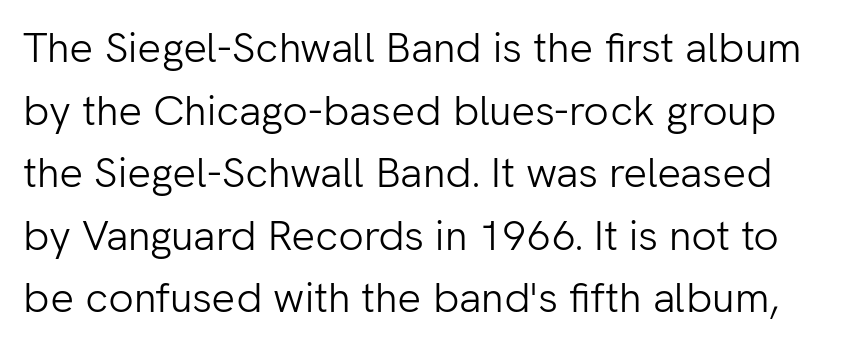
The image shows 42 px light sans-serif type, upright; set normal line spacing (1.49x), normal letter spacing, not underlined; low stroke contrast and a medium x-height.
